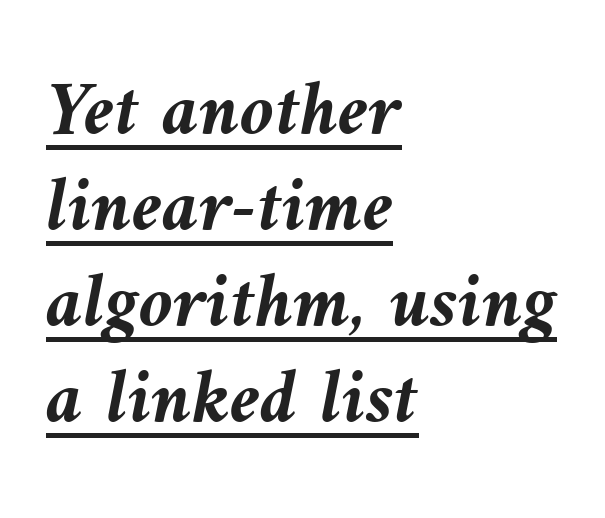
{"italic": "yes", "lean": "left", "slant_degrees": 9, "bold": "yes", "weight": "semibold", "width": "normal", "stroke_contrast": "medium", "x_height": "medium", "monospaced": "no", "underline": "yes", "align": "left", "line_spacing_ratio": 1.23, "letter_spacing": "normal", "letter_spacing_em": 0.0, "glyph_px": 78}
